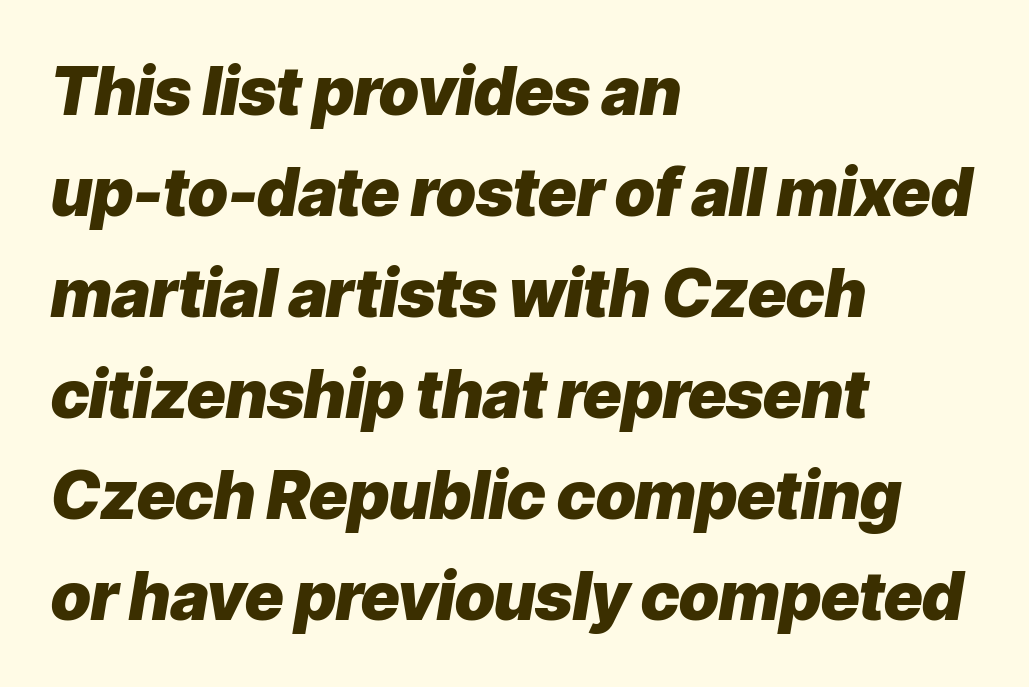
{"italic": "yes", "lean": "right", "slant_degrees": 9, "bold": "yes", "weight": "heavy", "width": "normal", "stroke_contrast": "low", "x_height": "medium", "monospaced": "no", "underline": "no", "align": "left", "line_spacing": "normal", "line_spacing_ratio": 1.53, "letter_spacing": "normal", "letter_spacing_em": 0.0, "glyph_px": 66}
